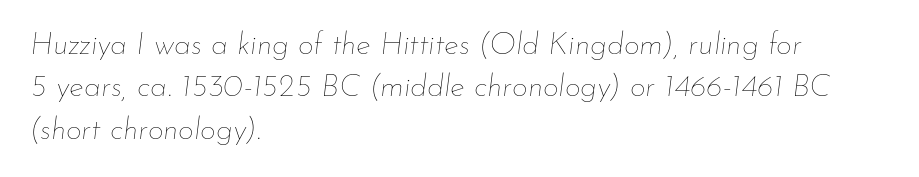
Q: Is the text bold? A: No.
Q: Is the text italic (slanted)? A: Yes, it leans right by about 7 degrees.
Q: Is the text underlined? A: No.
Q: How is the paragraph aligned? A: Left-aligned.
Q: Is the spacing between letters normal or unusually wide? A: Normal.
Q: Is the spacing between lines tight, normal or loose? A: Normal.
Q: Width (condensed, normal, or wide)? A: Normal.
Q: Stroke contrast? A: Low.
Q: x-height? A: Small.
Q: Monospaced? A: No.
